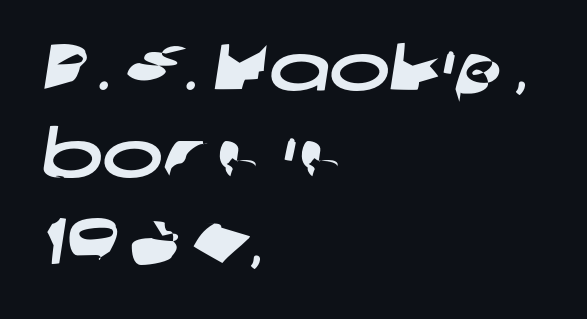
Compared with typical paragraphs, the rows here are spaced about the same. Short and long lines alike share a common starting point at left. The tracking reads as untouched default to a designer's eye. This is sans-serif lettering, the kind often seen on screens and signage. Is this a fixed-width face? No — the glyphs have proportional, varying widths.
